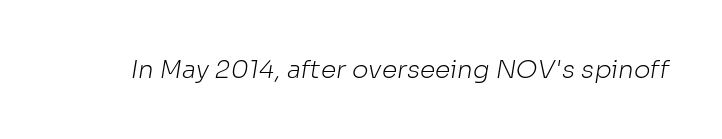
The image shows 25 px text type; set normal letter spacing, not underlined.
